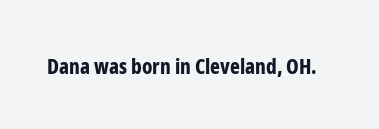
The letterforms sit shoulder to shoulder at normal distance. These lines were composed using upright roman letters. Check the space under the baseline: it is left empty. The sample has been set heavy, in full bold.
